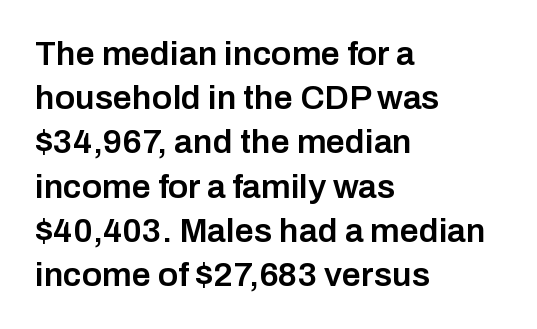
These lines are rendered in a variable-pitch font. If you drew a ruler down the left edge, every line would touch it. Glyph-to-glyph distance matches everyday printed text. Do the letters lean? They stand straight. Each new line begins a customary step beneath the previous one. Words float on clear page, feet unadorned.
